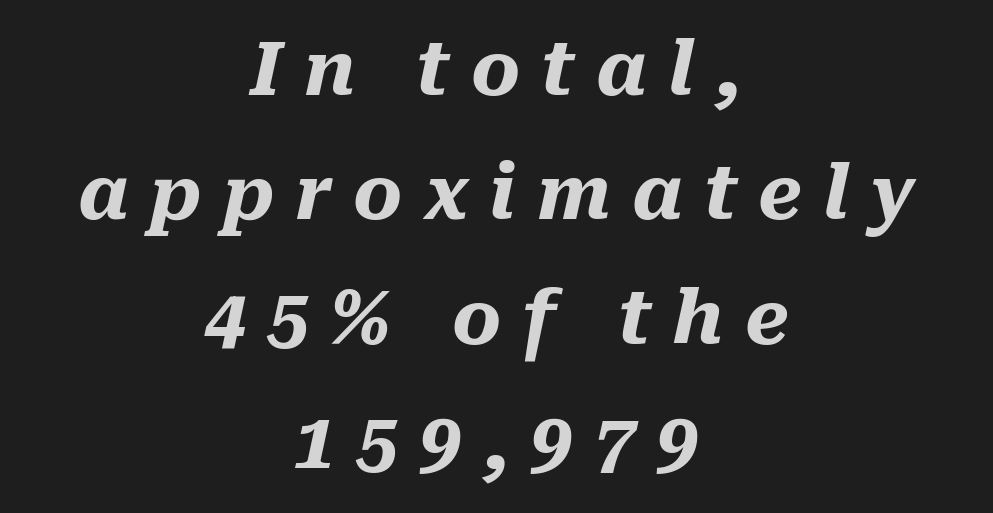
There is plenty of visible air inserted between adjacent glyphs. Unmarked baselines from the first word to the last. The text carries the slant typical of an italic or oblique font. Think of a printed novel: that variable character pitch is what you see here. Interline gaps are of average width in this sample. The rendering uses a bold face; every stroke is thick and dark.
